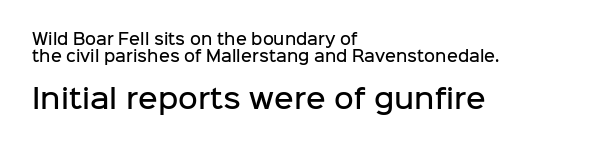
{"italic": "no", "bold": "semi", "underline": "no", "align": "left", "line_spacing": "tight", "line_spacing_ratio": 1.12, "letter_spacing": "normal", "letter_spacing_em": 0.0, "larger_block": "second", "size_ratio": 1.8, "glyph_px": 27}
